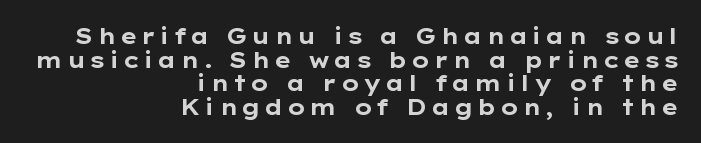
{"italic": "no", "bold": "yes", "underline": "no", "align": "right", "line_spacing": "tight", "line_spacing_ratio": 1.07, "glyph_px": 22}
